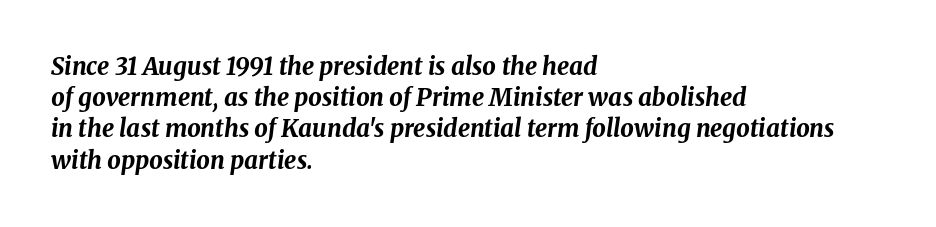
Q: Is the text bold? A: Yes.
Q: Is the text italic (slanted)? A: Yes, it leans right by about 8 degrees.
Q: Is the text underlined? A: No.
Q: How is the paragraph aligned? A: Left-aligned.
Q: Is the spacing between letters normal or unusually wide? A: Normal.
Q: Is the spacing between lines tight, normal or loose? A: Normal.
